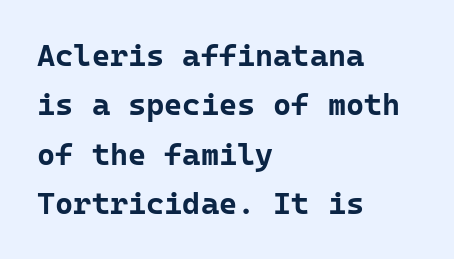
The setting favours the left margin, as ordinary paragraphs usually do. The characters display no serif detailing; their extremities are plain. Is there much room between lines? A standard amount, neither cramped nor airy. The rendering keeps characters at their native spacing. Has an underline been added? It has not.
